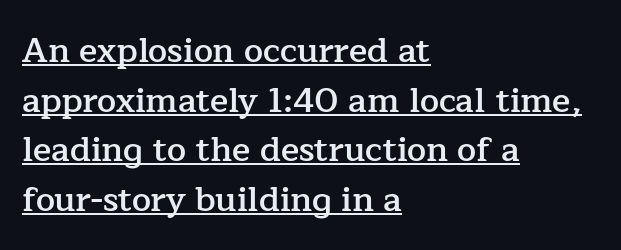
{"serif": "yes", "italic": "no", "bold": "semi", "weight": "semibold", "width": "normal", "stroke_contrast": "low", "x_height": "medium", "monospaced": "no", "underline": "yes", "align": "left", "line_spacing": "normal", "line_spacing_ratio": 1.46, "letter_spacing": "normal", "letter_spacing_em": 0.0, "glyph_px": 34}
